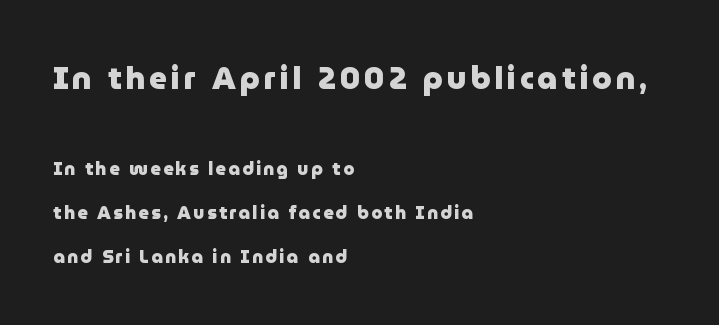
The image shows 31 px heavy sans-serif type, upright; set left-aligned, loose line spacing (2.45x), not underlined; the first (top) block is 1.72x larger; low stroke contrast and a medium x-height.
